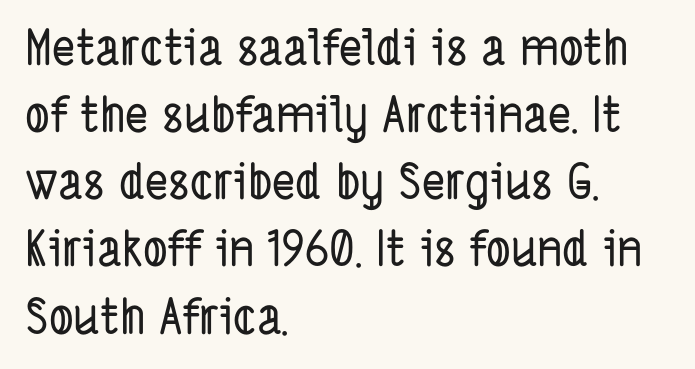
Q: Is the typeface a serif or a sans-serif typeface? A: Sans-serif.
Q: Is the text underlined? A: No.
Q: How is the paragraph aligned? A: Left-aligned.
Q: Is the spacing between letters normal or unusually wide? A: Normal.
Q: Is the spacing between lines tight, normal or loose? A: Normal.
Q: Width (condensed, normal, or wide)? A: Condensed.
Q: Stroke contrast? A: Low.
Q: x-height? A: Medium.
Q: Monospaced? A: No.
